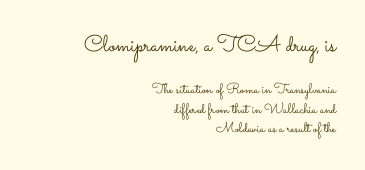
Q: Is the text bold? A: No.
Q: Is the text italic (slanted)? A: Yes.
Q: Is the text underlined? A: No.
Q: How is the paragraph aligned? A: Right-aligned.
Q: Is the spacing between letters normal or unusually wide? A: Normal.
Q: Is the spacing between lines tight, normal or loose? A: Normal.
Q: Which block of text is set in a larger size, the first (top) or the second (bottom)? A: The first (top) one.
